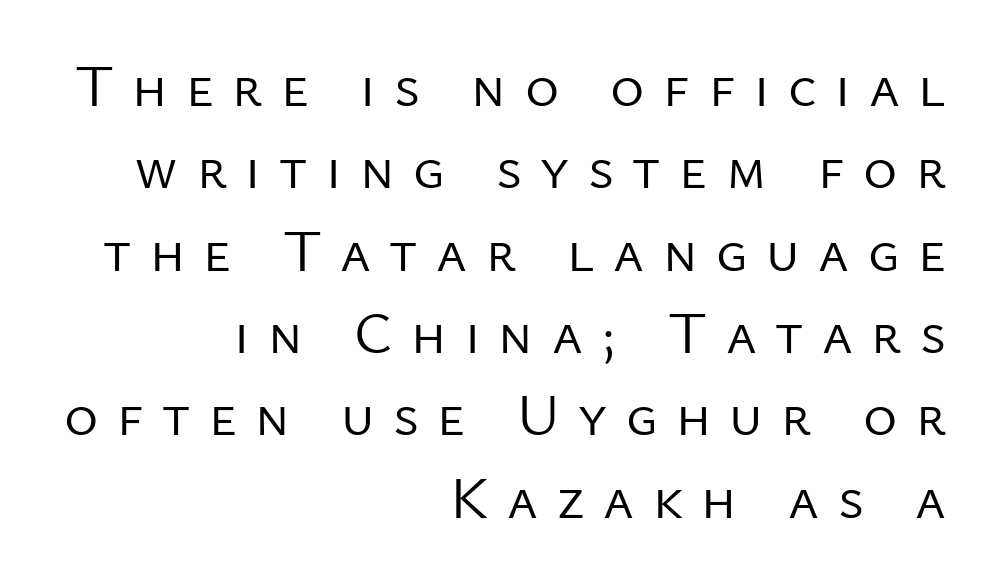
The image shows 58 px regular-weight sans-serif type, upright; set right-aligned, normal line spacing (1.42x), unusually wide letter spacing (+0.32 em), not underlined; low stroke contrast and a medium x-height.
